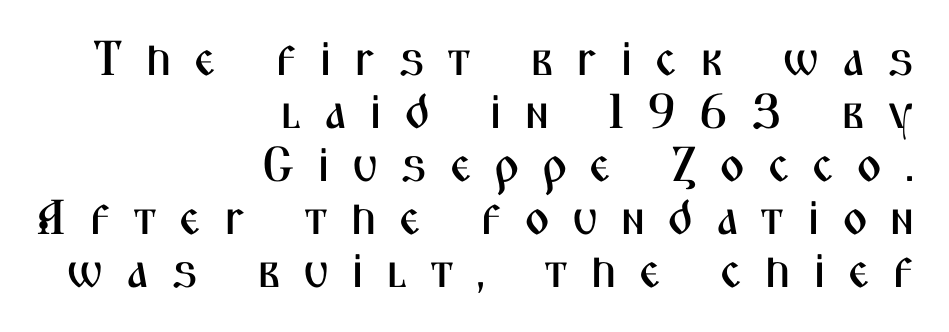
{"serif": "no", "italic": "no", "width": "condensed", "stroke_contrast": "medium", "x_height": "medium", "monospaced": "no", "underline": "no", "align": "right", "line_spacing": "tight", "line_spacing_ratio": 1.08, "letter_spacing": "wide", "letter_spacing_em": 0.45, "glyph_px": 49}
